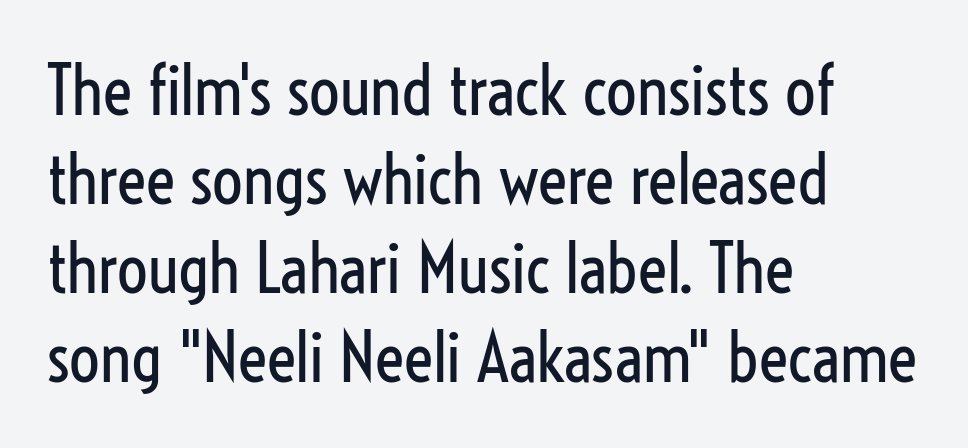
Q: Is the text bold? A: No.
Q: Is the text italic (slanted)? A: No, it is upright.
Q: Is the typeface a serif or a sans-serif typeface? A: Sans-serif.
Q: Is the text underlined? A: No.
Q: How is the paragraph aligned? A: Left-aligned.
Q: Is the spacing between letters normal or unusually wide? A: Normal.
Q: Is the spacing between lines tight, normal or loose? A: Normal.
Q: Width (condensed, normal, or wide)? A: Condensed.
Q: Stroke contrast? A: Low.
Q: x-height? A: Medium.
Q: Monospaced? A: No.
